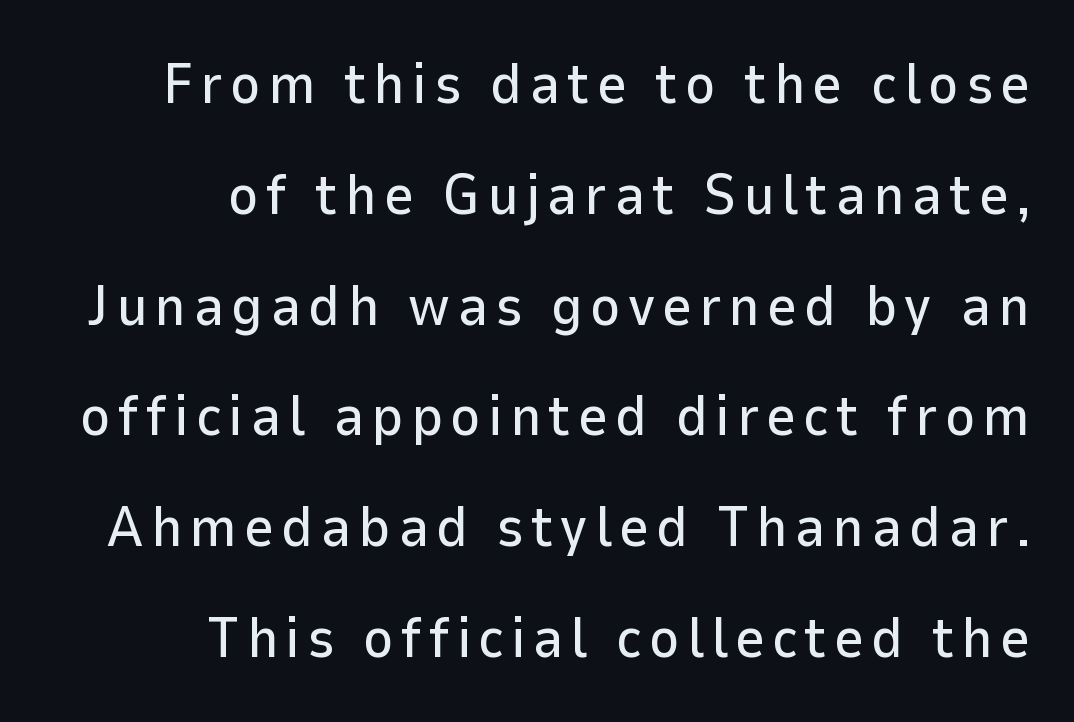
Here the designer chose a conventional face with non-uniform glyph widths. The letters stand upright; this is a roman face. Summary of vertical rhythm: relaxed, with wide interline spacing. These lines are set flush right with a ragged left edge. A typesetter would label this face a sans. This rendering features lettering with no underline.
